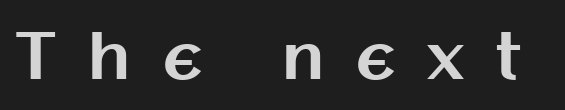
Q: Is the text bold? A: Yes.
Q: Is the text italic (slanted)? A: No, it is upright.
Q: Is the typeface a serif or a sans-serif typeface? A: Sans-serif.
Q: Is the text underlined? A: No.
Q: Is the spacing between letters normal or unusually wide? A: Unusually wide.
Q: Width (condensed, normal, or wide)? A: Normal.
Q: Stroke contrast? A: Medium.
Q: x-height? A: Medium.
Q: Monospaced? A: No.
